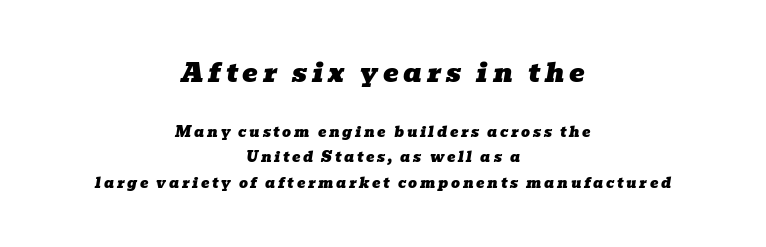
{"italic": "yes", "lean": "right", "slant_degrees": 10, "underline": "no", "align": "center", "line_spacing_ratio": 1.84, "larger_block": "first", "size_ratio": 1.86, "glyph_px": 26}
